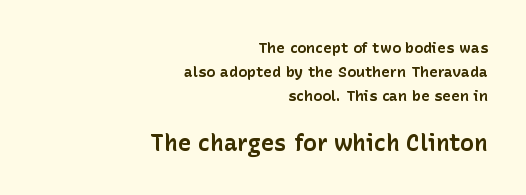
Q: Is the text bold? A: Yes.
Q: Is the text italic (slanted)? A: No, it is upright.
Q: Is the text underlined? A: No.
Q: How is the paragraph aligned? A: Right-aligned.
Q: Is the spacing between letters normal or unusually wide? A: Normal.
Q: Is the spacing between lines tight, normal or loose? A: Normal.
Q: Which block of text is set in a larger size, the first (top) or the second (bottom)? A: The second (bottom) one.
